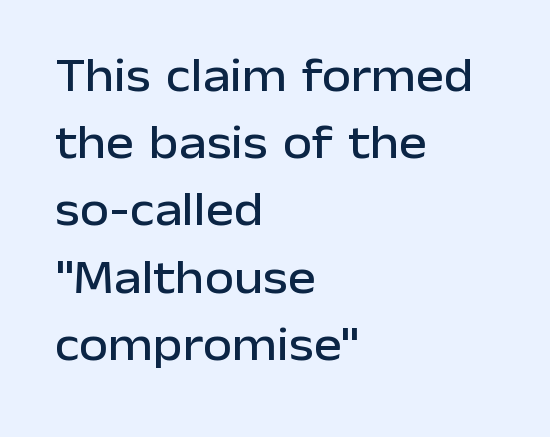
Short note: letters normally spaced. Quick note: underline off. Regarding leading, the lines here are spaced in the standard way. Serif or sans? Sans — the stroke terminals are bare. The compositor pushed each line to the left boundary. Is there any slant? The stems are plumb.
